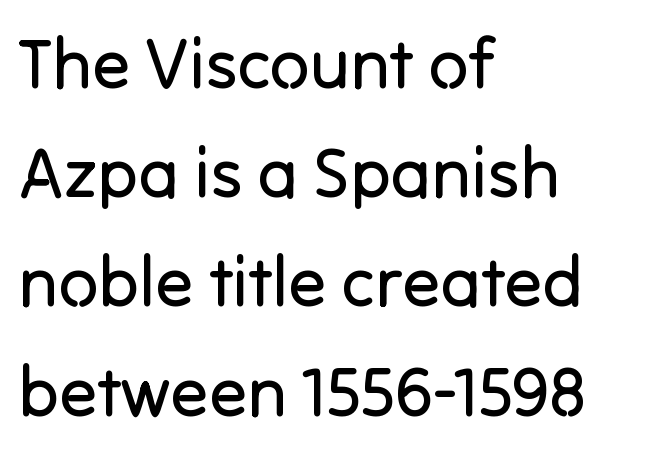
This is the regular roman posture of the typeface. Reading down the block, your eye returns to a fixed left position each line. Rule under the text: the space is simply empty. Think of a printed novel: that variable character pitch is what you see here. The horizontal fit of the characters is conventional and even.
